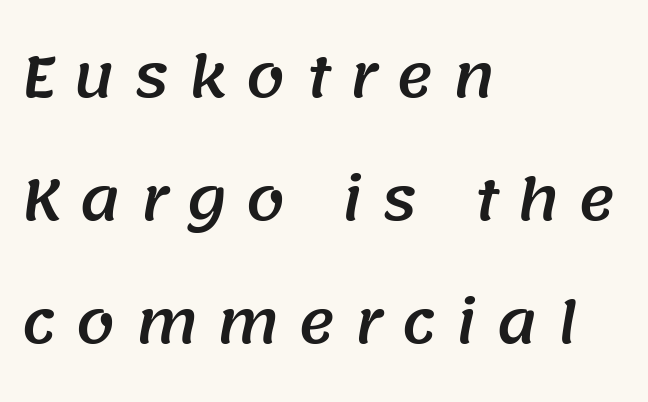
Q: Is the typeface a serif or a sans-serif typeface? A: Sans-serif.
Q: Is the text underlined? A: No.
Q: How is the paragraph aligned? A: Left-aligned.
Q: Is the spacing between letters normal or unusually wide? A: Unusually wide.
Q: Is the spacing between lines tight, normal or loose? A: Loose.
Q: Width (condensed, normal, or wide)? A: Normal.
Q: Stroke contrast? A: Medium.
Q: x-height? A: Large.
Q: Monospaced? A: No.
